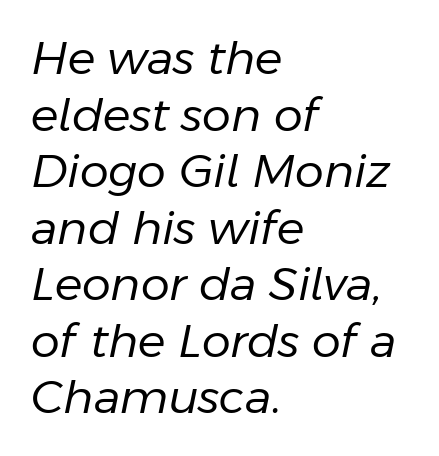
Descenders hang freely into open space. Between one letter and the next there's only the usual sliver of space. Alignment: flush left. Stem width sits at or under what a default text font uses. Observe the lean: these are italic letterforms. A typesetter would call this proportional, since set widths differ per character.
